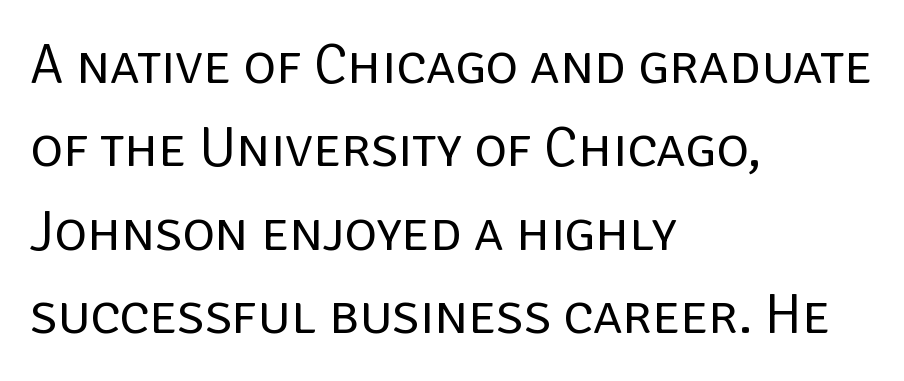
Each stroke keeps to a modest, everyday thickness or less. Does extra space separate the letters? No, they use regular spacing. Stroke terminals: plain, sans-serif. Ordinary non-slanted type is in use. Leading matches the norm, producing a regular column. Has an underline been added? It has not.
